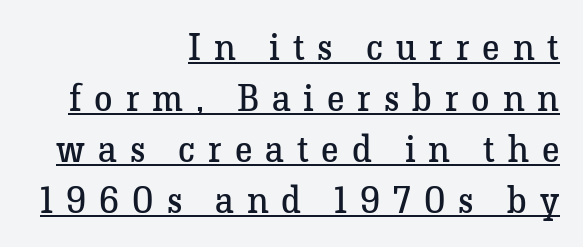
Note: serifs present on the glyphs. Successive baselines arrive at the customary interval. Substantial extra tracking has been applied to these lines. Every character sits straight up, as roman type does. The paragraph shown leans on its right margin. Compared with undecorated copy, this sample adds a rule below the words.
